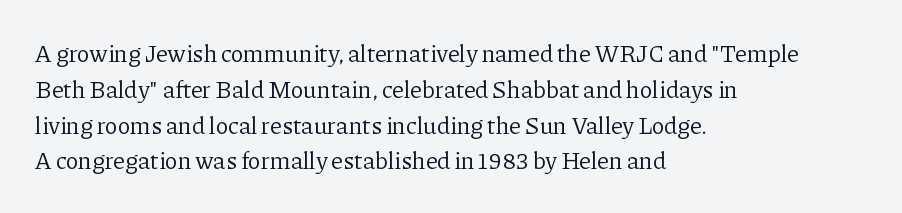
{"italic": "no", "bold": "no", "underline": "no", "align": "left", "line_spacing": "normal", "line_spacing_ratio": 1.49, "letter_spacing": "normal", "letter_spacing_em": 0.0, "glyph_px": 24}
